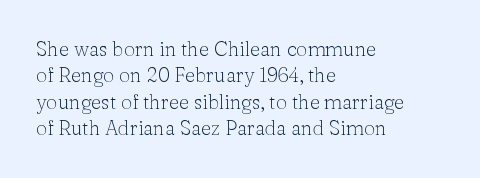
Characters remain perfectly vertical along every line. Rows of type keep a routine distance in the vertical direction. The face looks like a standard text weight, possibly lighter. Letter spacing: default. Each row of text sits above clean, open space.
